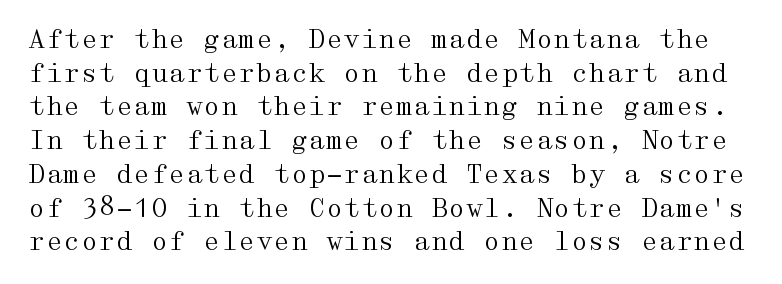
{"italic": "no", "bold": "no", "underline": "no", "line_spacing": "normal", "line_spacing_ratio": 1.35, "letter_spacing": "normal", "letter_spacing_em": 0.0, "glyph_px": 25}
